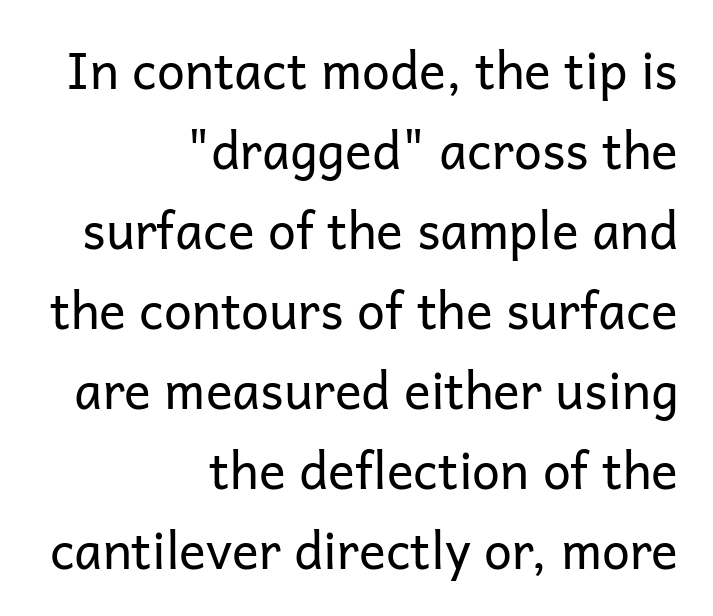
The image shows 50 px regular-weight sans-serif type, upright; set right-aligned, normal line spacing (1.6x), normal letter spacing, not underlined; low stroke contrast and a medium x-height.
